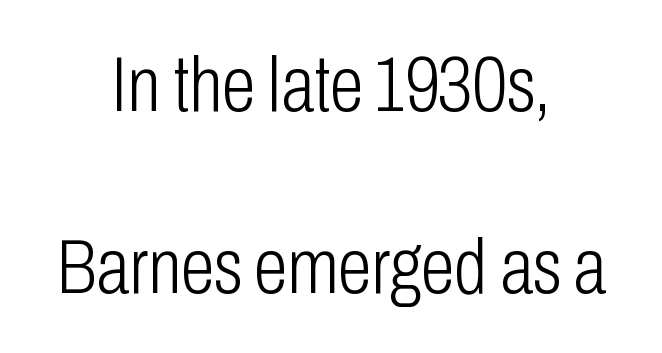
{"serif": "no", "italic": "no", "bold": "no", "weight": "light", "width": "condensed", "stroke_contrast": "low", "x_height": "medium", "monospaced": "no", "underline": "no", "align": "center", "line_spacing": "loose", "line_spacing_ratio": 2.36, "letter_spacing": "normal", "letter_spacing_em": 0.0, "glyph_px": 77}
